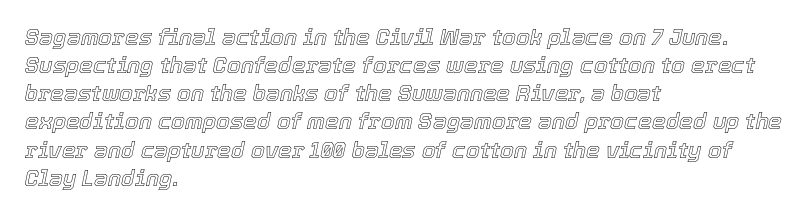
Q: Is the text italic (slanted)? A: Yes, it leans right by about 12 degrees.
Q: Is the text underlined? A: No.
Q: How is the paragraph aligned? A: Left-aligned.
Q: Is the spacing between letters normal or unusually wide? A: Normal.
Q: Is the spacing between lines tight, normal or loose? A: Normal.
